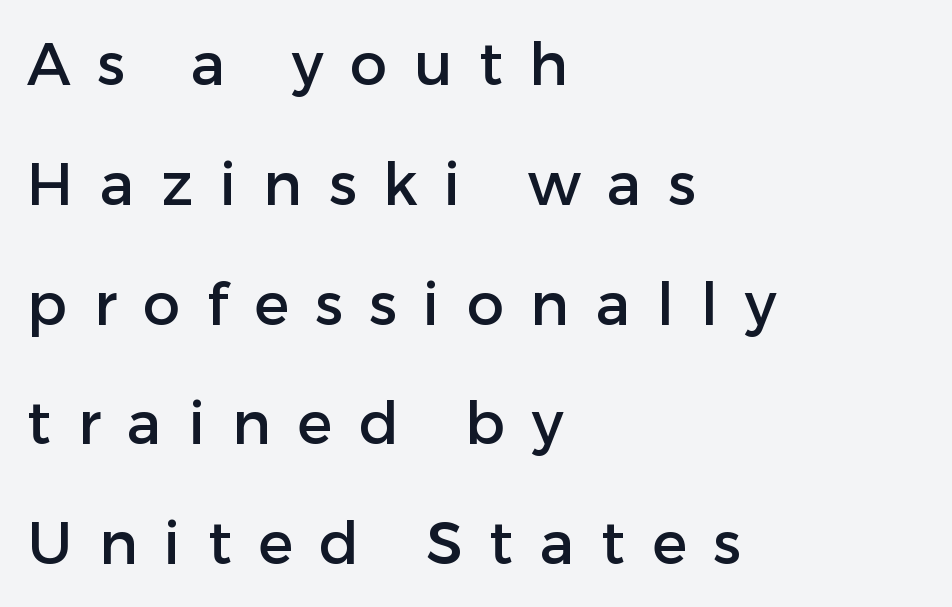
The image shows 59 px sans-serif type, upright; set left-aligned, loose line spacing (2.03x), unusually wide letter spacing (+0.45 em), not underlined; low stroke contrast and a medium x-height.
